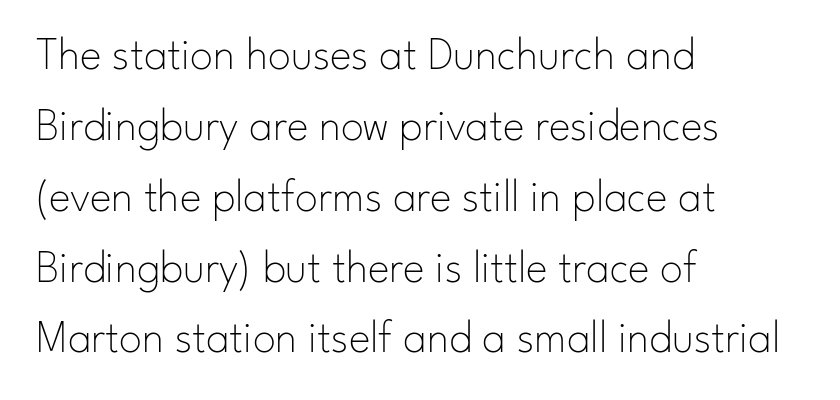
The image shows 46 px thin sans-serif type, upright; set left-aligned, normal line spacing (1.54x), normal letter spacing, not underlined; low stroke contrast and a small x-height.
